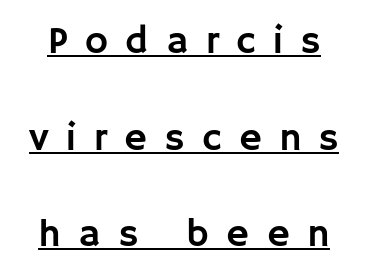
Glance below the letters and you will spot a drawn line. Unlike a traditional serif, this face leaves its strokes unadorned. The tracking reads as deliberately expanded to a designer's eye. Baseline-to-baseline distance is far greater than the letter height. Character widths vary here, with narrow letters taking less room than wide ones.
